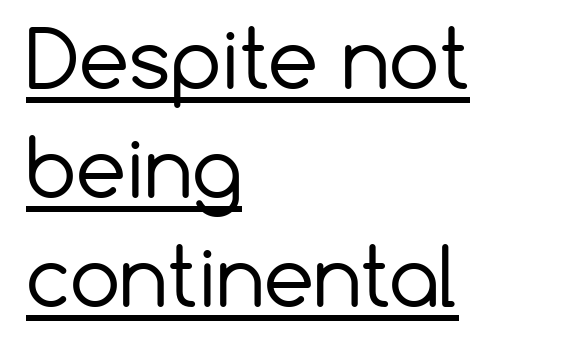
Each letter's strokes conclude bluntly, with no projecting serifs. Ordinary non-slanted type is in use. What decoration does the sample have? An underline. No extra ink here — the face is not bold. The lines sit at an ordinary, default distance from one another.
